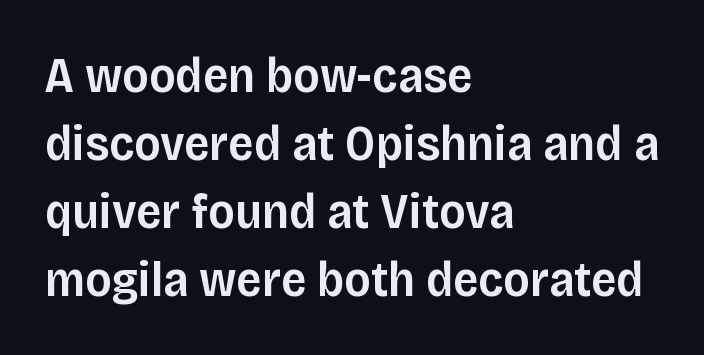
Q: Is the text bold? A: Semi-bold.
Q: Is the text italic (slanted)? A: No, it is upright.
Q: Is the typeface a serif or a sans-serif typeface? A: Sans-serif.
Q: Is the text underlined? A: No.
Q: How is the paragraph aligned? A: Left-aligned.
Q: Is the spacing between letters normal or unusually wide? A: Normal.
Q: Is the spacing between lines tight, normal or loose? A: Normal.
Q: Width (condensed, normal, or wide)? A: Normal.
Q: Stroke contrast? A: Low.
Q: x-height? A: Large.
Q: Monospaced? A: No.
